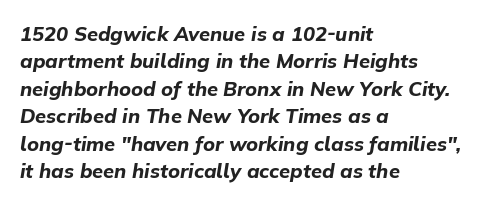
{"italic": "yes", "lean": "right", "slant_degrees": 9, "bold": "yes", "underline": "no", "align": "left", "line_spacing": "normal", "line_spacing_ratio": 1.37, "letter_spacing": "normal", "letter_spacing_em": 0.0, "glyph_px": 20}
